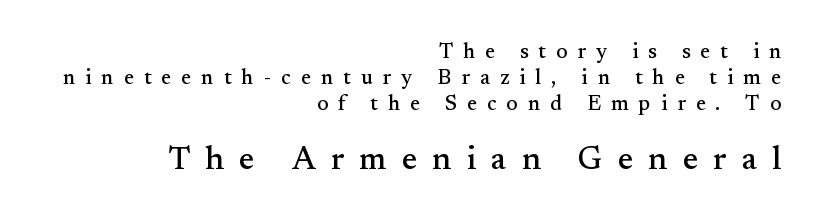
Think of a printed novel: that variable character pitch is what you see here. Observe the wide spacing: letters keep a clear distance from each other. Horizontally, the lines are justified to the trailing edge only. Upright lettering throughout. The specimen omits any rule beneath the text block's lines. Reading top to bottom, the characters get bigger at the block break.
